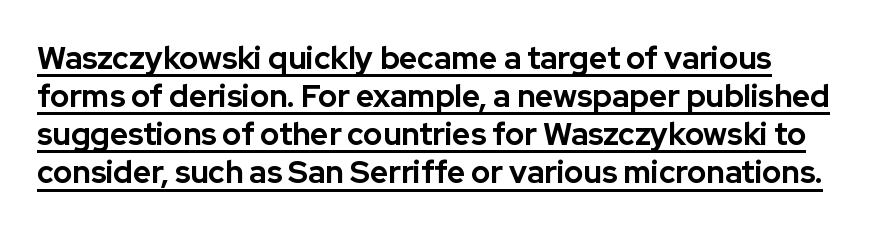
{"serif": "no", "italic": "no", "bold": "yes", "weight": "bold", "width": "normal", "stroke_contrast": "low", "x_height": "medium", "monospaced": "no", "underline": "yes", "line_spacing_ratio": 1.23, "letter_spacing": "normal", "letter_spacing_em": 0.0, "glyph_px": 31}
